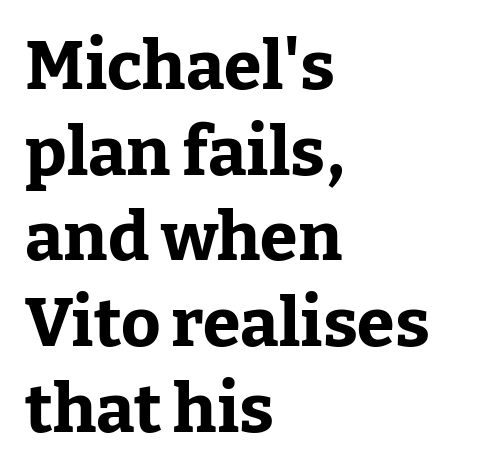
{"serif": "yes", "italic": "no", "bold": "yes", "weight": "bold", "width": "normal", "stroke_contrast": "low", "x_height": "medium", "monospaced": "no", "underline": "no", "align": "left", "line_spacing": "normal", "line_spacing_ratio": 1.26, "letter_spacing": "normal", "letter_spacing_em": 0.0, "glyph_px": 68}
